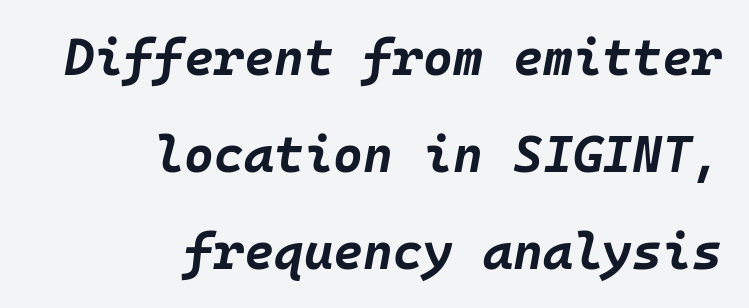
The image shows 51 px bold type, italic (leaning right), monospaced; set right-aligned, loose line spacing (1.9x), normal letter spacing, not underlined; low stroke contrast and a large x-height.
